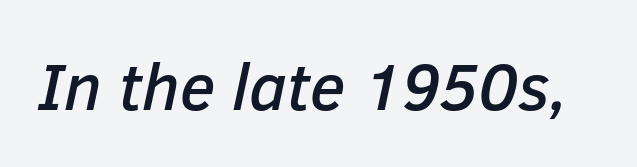
Varying glyph widths throughout — classic text-font behaviour. Posture: slanted. Check under the words: just untouched page. Does extra space separate the letters? No, they use regular spacing.
